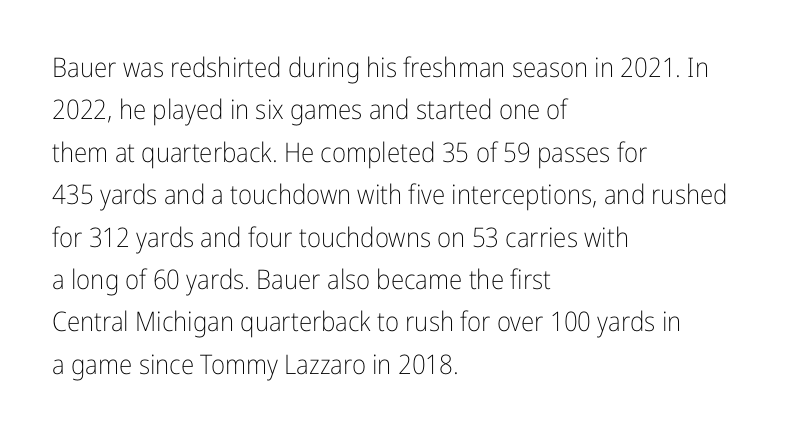
The image shows 27 px text type, upright; set left-aligned, normal line spacing (1.57x), normal letter spacing, not underlined.
